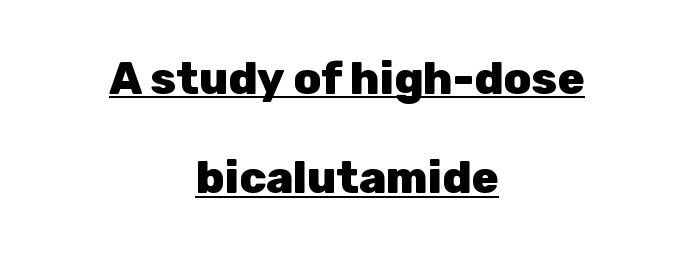
The image shows 45 px heavy sans-serif type, upright; set centered, loose line spacing (2.21x), normal letter spacing, underlined; low stroke contrast and a medium x-height.
